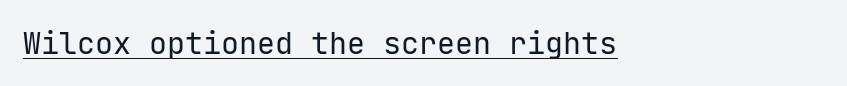
Q: Is the text bold? A: No.
Q: Is the text italic (slanted)? A: No, it is upright.
Q: Is the typeface a serif or a sans-serif typeface? A: Sans-serif.
Q: Is the text underlined? A: Yes.
Q: How is the paragraph aligned? A: Left-aligned.
Q: Is the spacing between letters normal or unusually wide? A: Normal.
Q: Width (condensed, normal, or wide)? A: Normal.
Q: Stroke contrast? A: Low.
Q: x-height? A: Medium.
